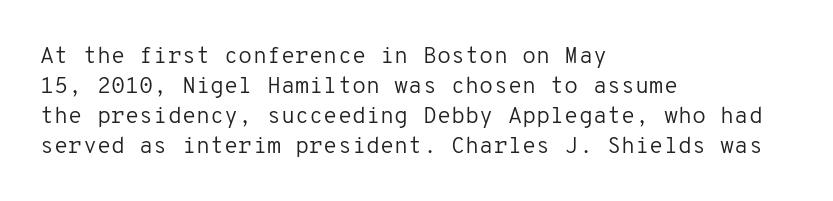
Q: Is the text bold? A: No.
Q: Is the text italic (slanted)? A: No, it is upright.
Q: Is the text underlined? A: No.
Q: How is the paragraph aligned? A: Left-aligned.
Q: Is the spacing between letters normal or unusually wide? A: Normal.
Q: Is the spacing between lines tight, normal or loose? A: Normal.
